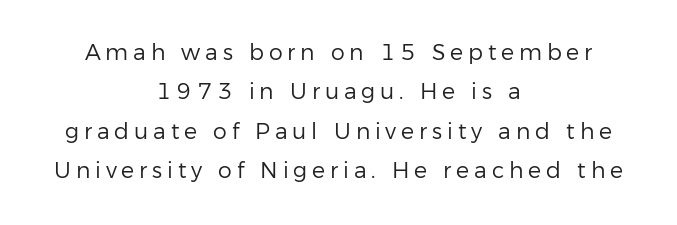
Q: Is the text bold? A: No.
Q: Is the text italic (slanted)? A: No, it is upright.
Q: Is the text underlined? A: No.
Q: How is the paragraph aligned? A: Centered.
Q: Is the spacing between letters normal or unusually wide? A: Unusually wide.
